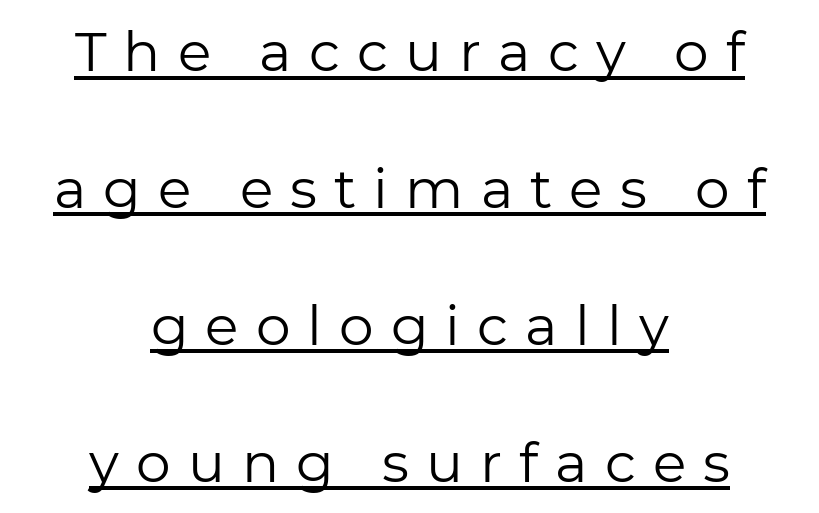
The image shows 55 px regular-weight sans-serif type, upright; set centered, loose line spacing (2.49x), unusually wide letter spacing (+0.31 em), underlined; low stroke contrast and a medium x-height.
